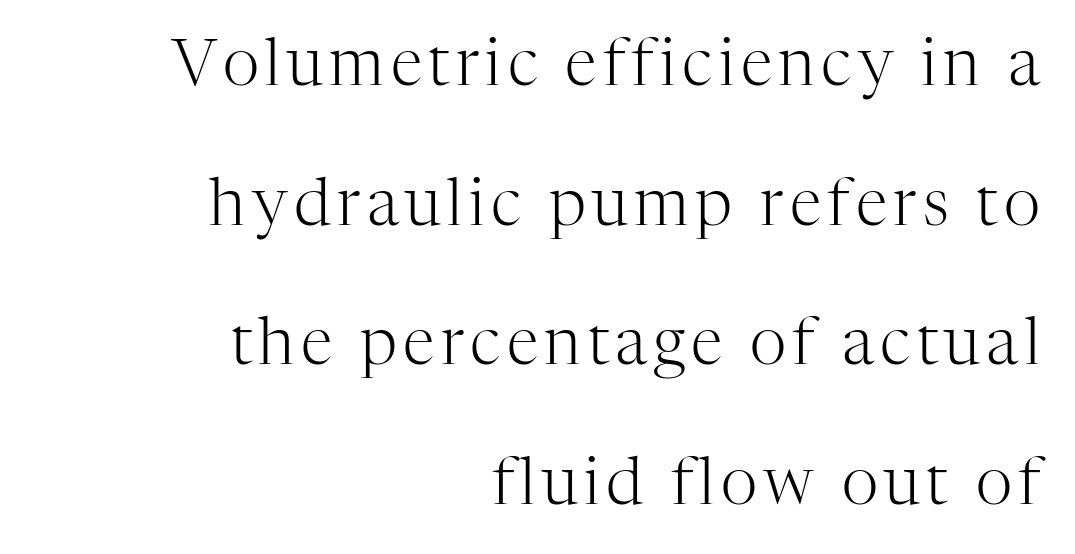
Is there any slant? The stems are plumb. Compared with a flush-left layout, this one pins lines to the opposite, right side. Note the varied advance widths — an 'i' is clearly narrower than an 'm'. What's the leading like? Stretched, with rows far apart. The glyphs in this specimen are seriffed.
